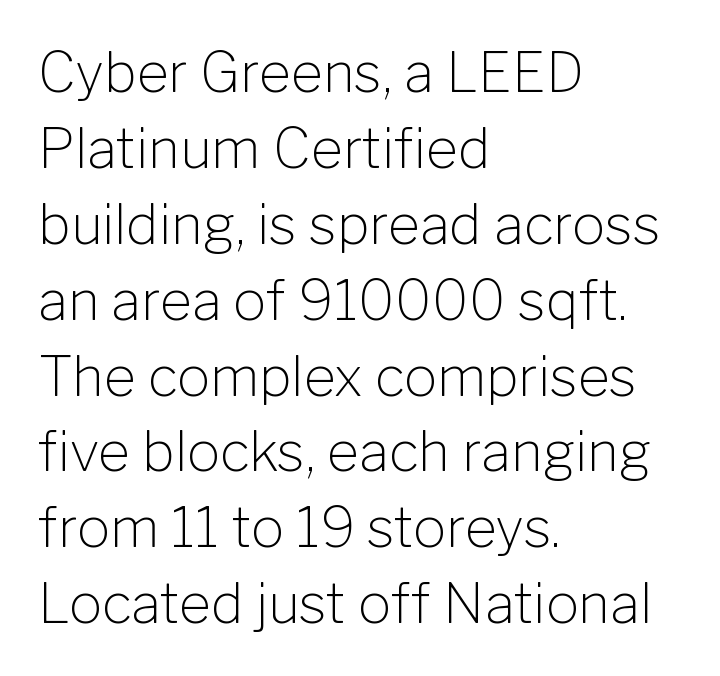
The image shows 55 px light sans-serif type, upright; set left-aligned, normal line spacing (1.38x), normal letter spacing, not underlined; low stroke contrast and a medium x-height.
